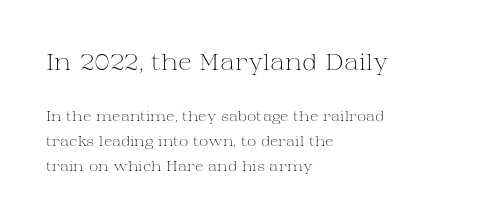
Q: Is the text bold? A: No.
Q: Is the text italic (slanted)? A: No, it is upright.
Q: Is the text underlined? A: No.
Q: How is the paragraph aligned? A: Left-aligned.
Q: Is the spacing between letters normal or unusually wide? A: Normal.
Q: Which block of text is set in a larger size, the first (top) or the second (bottom)? A: The first (top) one.
